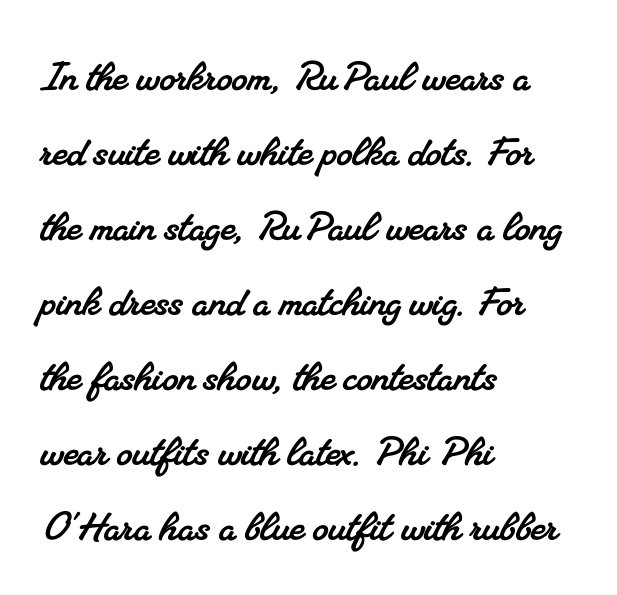
The image shows 50 px serif type; set left-aligned, normal line spacing (1.5x), normal letter spacing, not underlined; medium stroke contrast and a small x-height.
